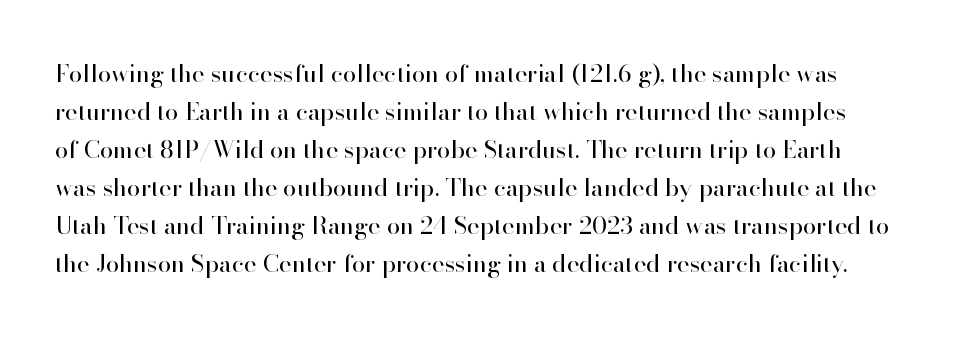
The image shows 24 px text type, upright; set normal line spacing (1.58x), normal letter spacing, not underlined.
